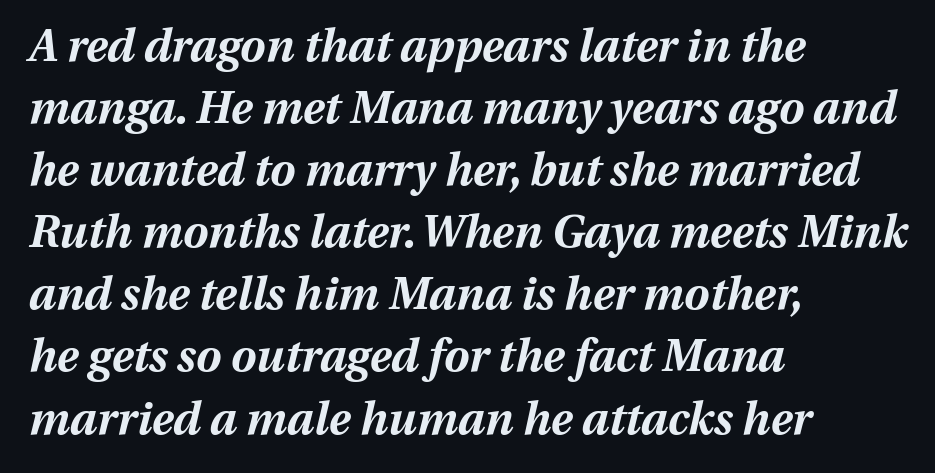
The image shows 45 px bold type, italic (leaning right); set left-aligned, normal line spacing (1.38x), normal letter spacing, not underlined; medium stroke contrast and a medium x-height.
